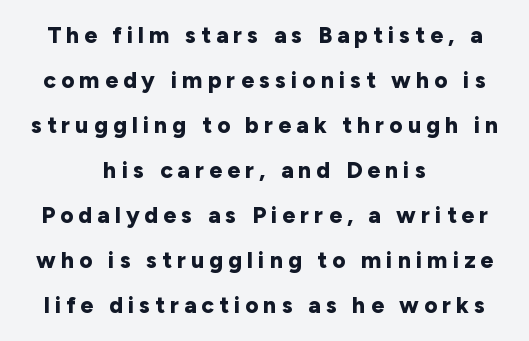
{"italic": "no", "bold": "yes", "underline": "no", "align": "center", "line_spacing": "loose", "line_spacing_ratio": 1.96, "letter_spacing": "wide", "letter_spacing_em": 0.22, "glyph_px": 23}
